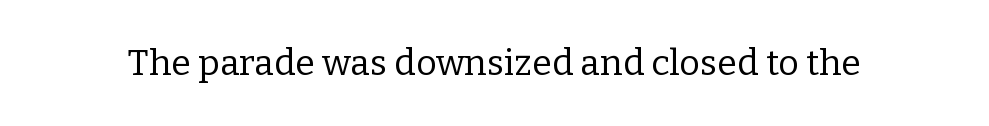
{"serif": "yes", "italic": "no", "bold": "no", "weight": "regular", "width": "normal", "stroke_contrast": "low", "x_height": "medium", "monospaced": "no", "underline": "no", "letter_spacing": "normal", "letter_spacing_em": 0.0, "glyph_px": 36}
